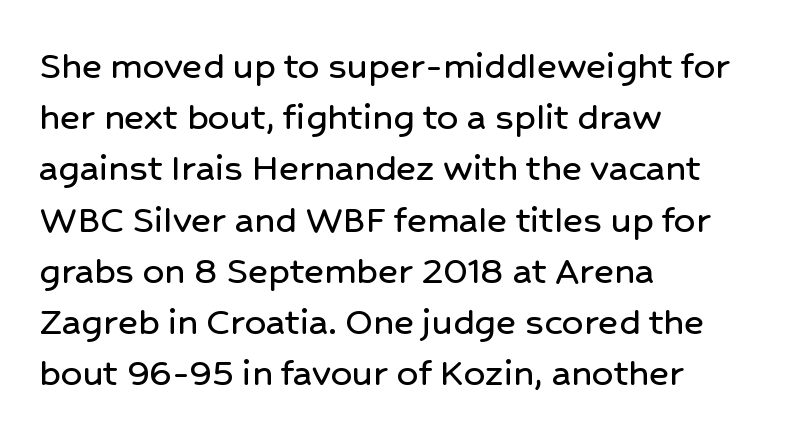
The image shows 42 px sans-serif type, upright; set left-aligned, line spacing 1.22x, normal letter spacing, not underlined; low stroke contrast and a medium x-height.
